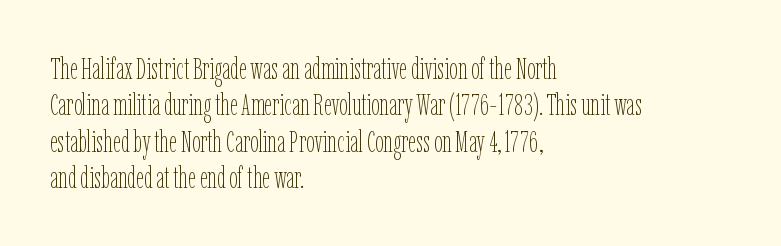
The image shows 30 px thin, condensed type, upright; set left-aligned, line spacing 1.21x, normal letter spacing, not underlined; low stroke contrast and a medium x-height.
